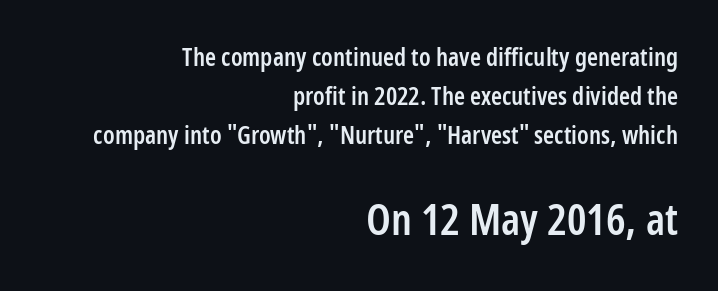
The image shows 43 px semibold, condensed sans-serif type, upright; set right-aligned, normal line spacing (1.56x), normal letter spacing, not underlined; the second (bottom) block is 1.72x larger; low stroke contrast and a medium x-height.
